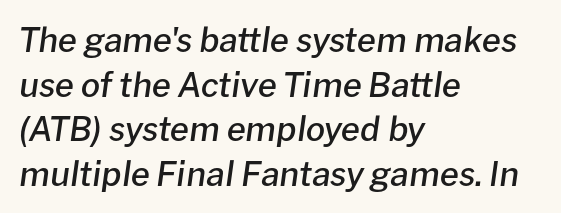
Each letter keeps its own natural width here, so spacing adapts to shape. Rule under the text: the space is simply empty. The gaps between neighbouring characters are ordinary and unremarkable. I'd describe the lettering as semibold — firm but not a full bold.
